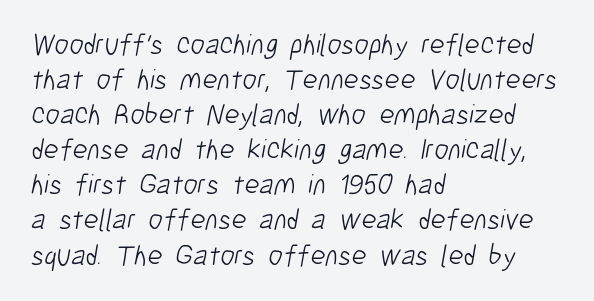
The image shows 29 px light, condensed sans-serif type; set left-aligned, line spacing 1.21x, normal letter spacing, not underlined; low stroke contrast and a medium x-height.
